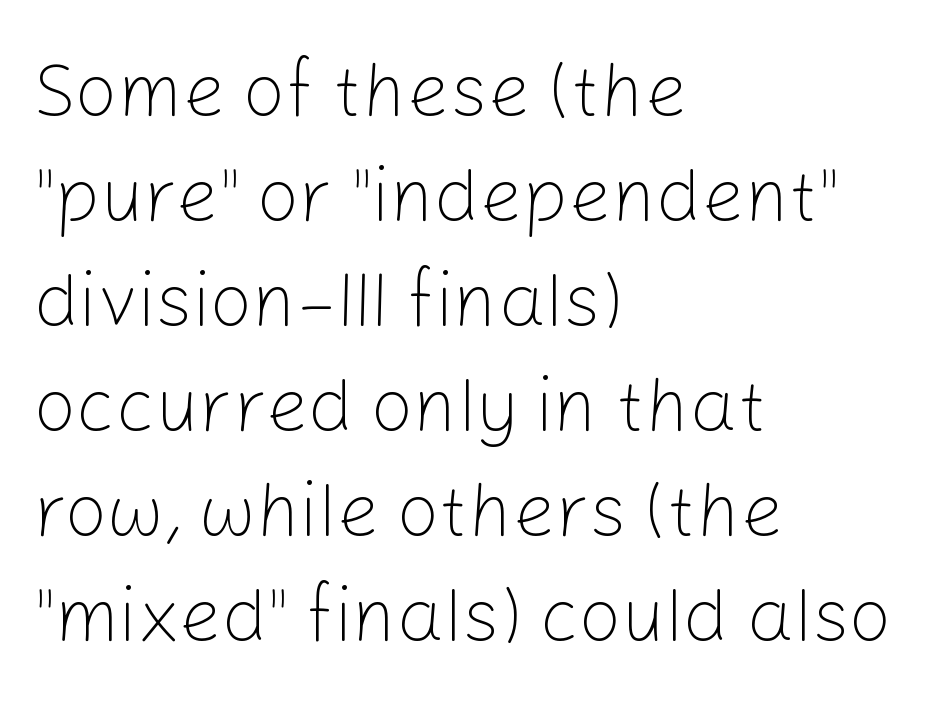
The image shows 75 px light sans-serif type, upright; set left-aligned, normal line spacing (1.4x), normal letter spacing, not underlined; low stroke contrast and a medium x-height.
